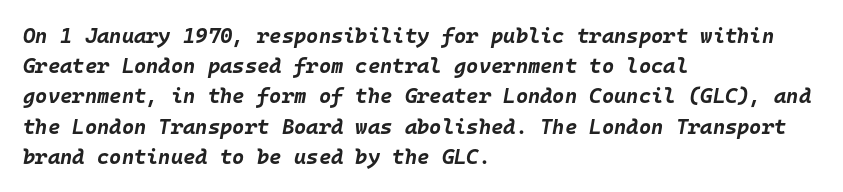
Q: Is the text bold? A: Yes.
Q: Is the text italic (slanted)? A: Yes, it leans right by about 10 degrees.
Q: Is the text underlined? A: No.
Q: How is the paragraph aligned? A: Left-aligned.
Q: Is the spacing between letters normal or unusually wide? A: Normal.
Q: Is the spacing between lines tight, normal or loose? A: Normal.
